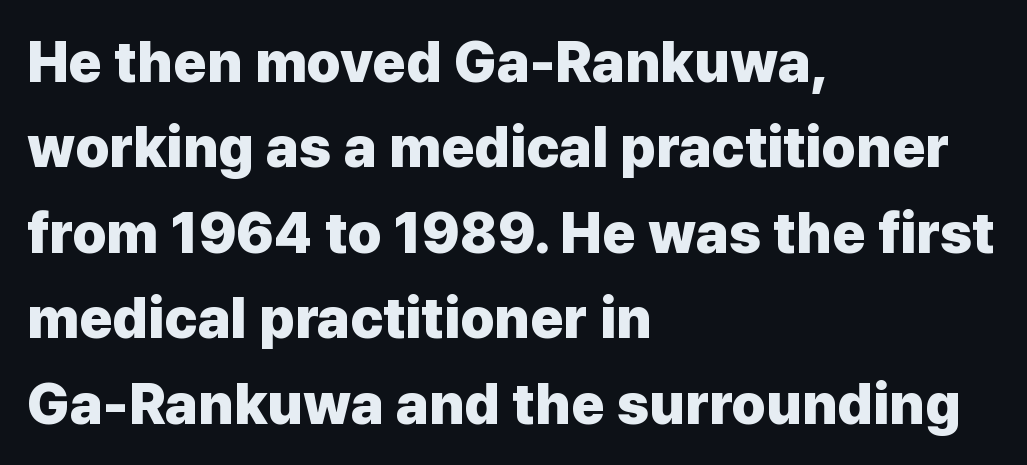
Q: Is the text bold? A: Yes.
Q: Is the text italic (slanted)? A: No, it is upright.
Q: Is the typeface a serif or a sans-serif typeface? A: Sans-serif.
Q: Is the text underlined? A: No.
Q: How is the paragraph aligned? A: Left-aligned.
Q: Is the spacing between letters normal or unusually wide? A: Normal.
Q: Is the spacing between lines tight, normal or loose? A: Normal.
Q: Width (condensed, normal, or wide)? A: Normal.
Q: Stroke contrast? A: Low.
Q: x-height? A: Medium.
Q: Monospaced? A: No.
